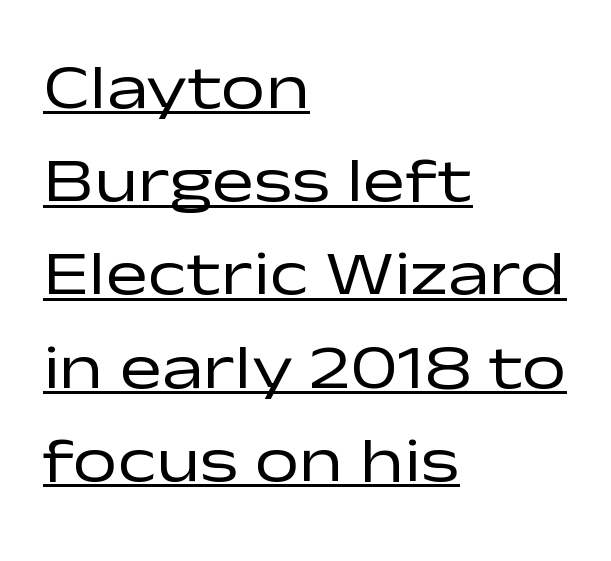
The image shows 63 px regular-weight, wide sans-serif type, upright; set left-aligned, normal line spacing (1.48x), normal letter spacing, underlined; low stroke contrast and a medium x-height.
